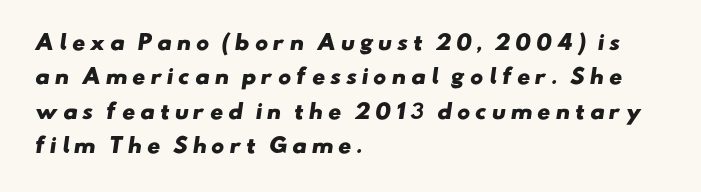
{"bold": "yes", "underline": "no", "align": "left", "line_spacing_ratio": 1.72, "letter_spacing": "wide", "letter_spacing_em": 0.23, "glyph_px": 20}
